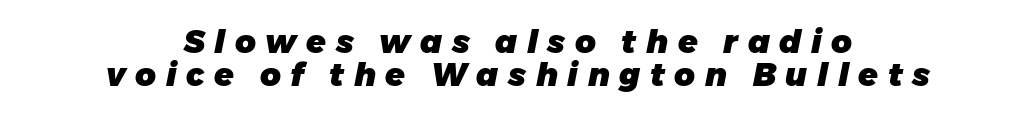
Q: Is the text bold? A: Yes.
Q: Is the text italic (slanted)? A: Yes, it leans right by about 11 degrees.
Q: Is the text underlined? A: No.
Q: How is the paragraph aligned? A: Centered.
Q: Is the spacing between letters normal or unusually wide? A: Unusually wide.
Q: Is the spacing between lines tight, normal or loose? A: Tight.
Q: Width (condensed, normal, or wide)? A: Normal.
Q: Stroke contrast? A: Low.
Q: x-height? A: Medium.
Q: Monospaced? A: No.
